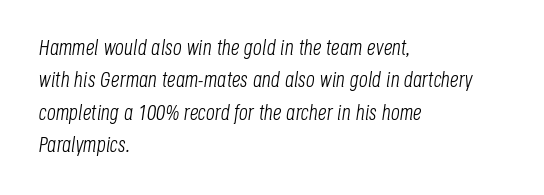
In CSS terms this would be text-align: left. The line-height multiplier appears to be the usual default. Bold? No — there's no thickening of the strokes. Honestly, the letter spacing is just normal — you wouldn't notice it. The axis of the letterforms is tilted away from vertical.
